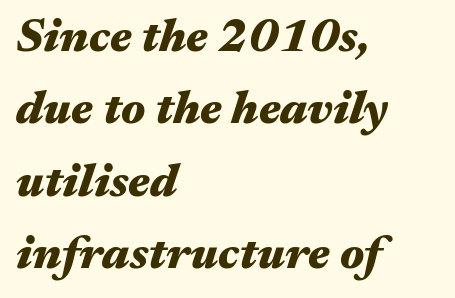
{"italic": "yes", "lean": "right", "slant_degrees": 17, "bold": "yes", "weight": "heavy", "width": "wide", "stroke_contrast": "medium", "x_height": "medium", "monospaced": "no", "underline": "no", "align": "left", "line_spacing": "normal", "line_spacing_ratio": 1.54, "letter_spacing": "normal", "letter_spacing_em": 0.0, "glyph_px": 47}
